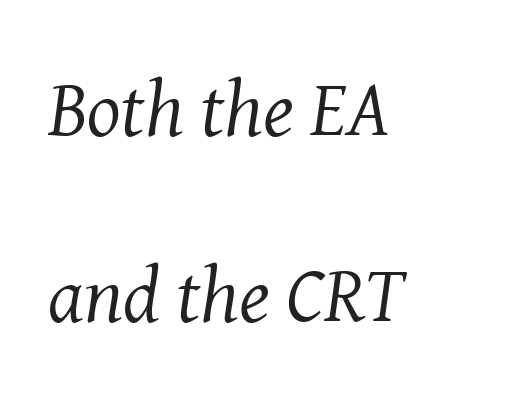
The image shows 79 px regular-weight serif type, italic (leaning right); set left-aligned, loose line spacing (2.35x), normal letter spacing, not underlined; medium stroke contrast and a medium x-height.
